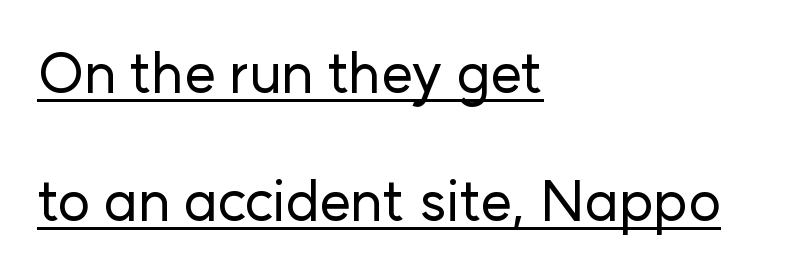
Is this a sans? Yes — the strokes have no serifs. Airy leading. Think of a printed novel: that variable character pitch is what you see here. The lines in this sample share a left origin and differ only in where they stop. A typesetter would call this zero additional tracking.
